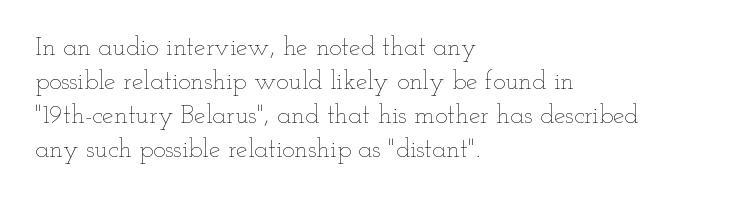
{"italic": "no", "bold": "no", "underline": "no", "align": "left", "line_spacing": "normal", "line_spacing_ratio": 1.31, "letter_spacing": "normal", "letter_spacing_em": 0.0, "glyph_px": 26}
